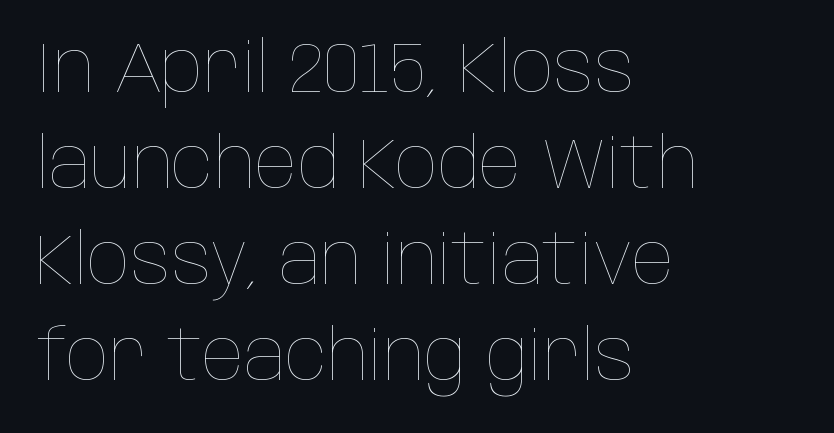
The image shows 70 px thin, condensed type, upright; set left-aligned, normal line spacing (1.37x), normal letter spacing, not underlined; low stroke contrast and a large x-height.
